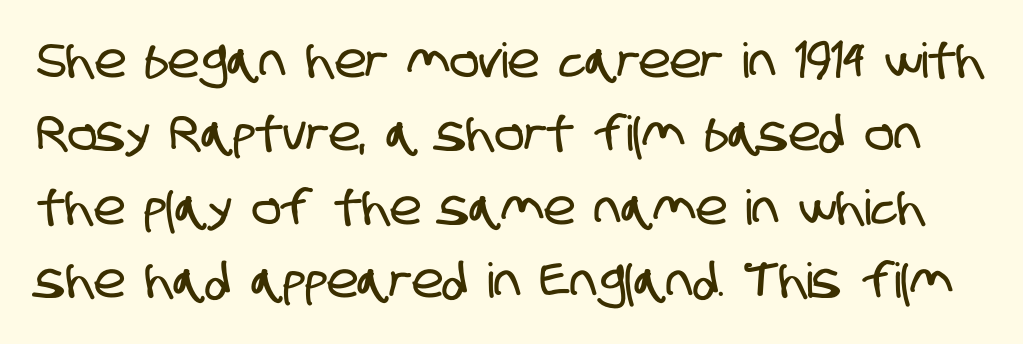
Summary of vertical rhythm: regular, with standard interline spacing. The words here are not underlined. The designer went with a sans here, leaving each stem footless. Spacing verdict: proportional, widths tailored to each character.
